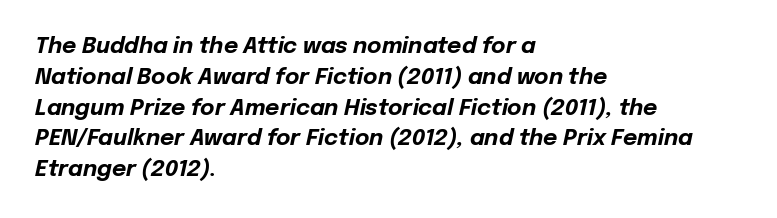
Q: Is the text bold? A: Yes.
Q: Is the text italic (slanted)? A: Yes, it leans right by about 12 degrees.
Q: Is the text underlined? A: No.
Q: How is the paragraph aligned? A: Left-aligned.
Q: Is the spacing between letters normal or unusually wide? A: Normal.
Q: Is the spacing between lines tight, normal or loose? A: Normal.
